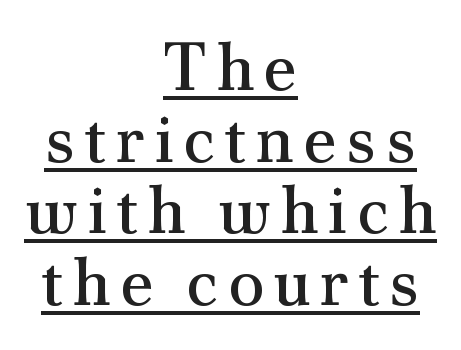
{"serif": "yes", "italic": "no", "bold": "no", "weight": "regular", "width": "normal", "stroke_contrast": "medium", "x_height": "small", "monospaced": "no", "underline": "yes", "align": "center", "line_spacing": "tight", "line_spacing_ratio": 1.07, "glyph_px": 67}
